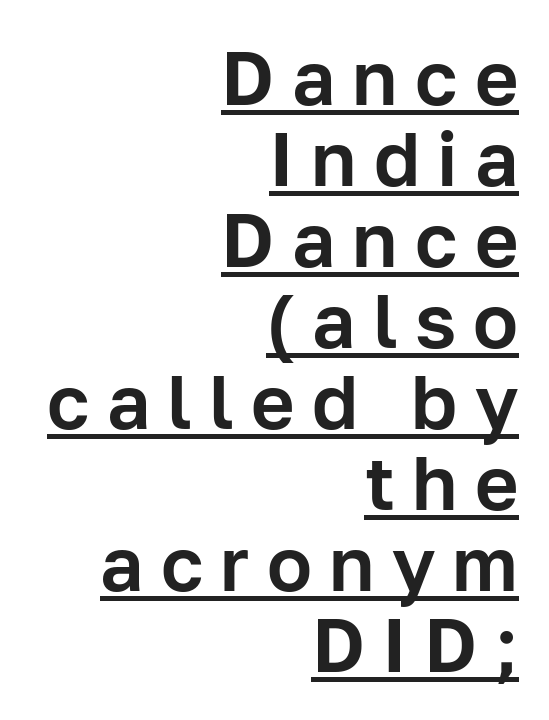
These lines are composed in type without serifs. Glance below the letters and you will spot a drawn line. Summary of vertical rhythm: compact, with narrow interline spacing. The letters advance in unequal steps, a hallmark of proportional type. This sample is right-justified, so line beginnings fall wherever the words allow.
